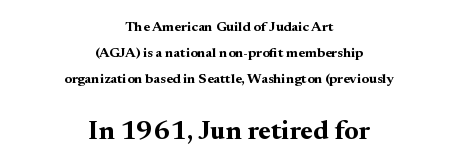
Any mark beneath the type? The region is blank. Every row of glyphs is offset so its center matches the block's center. Size hierarchy here favors the trailing block over the leading one. The face used here has the dense, thick strokes of a bold. The letters sit at their default tracking, neither squeezed nor spread.
